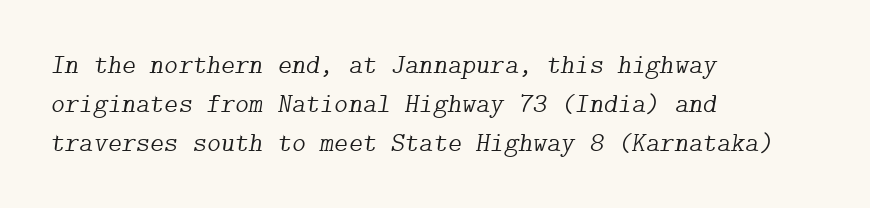
{"italic": "yes", "lean": "right", "slant_degrees": 9, "bold": "no", "underline": "no", "align": "left", "line_spacing": "normal", "line_spacing_ratio": 1.44, "letter_spacing": "normal", "letter_spacing_em": 0.0, "glyph_px": 27}
